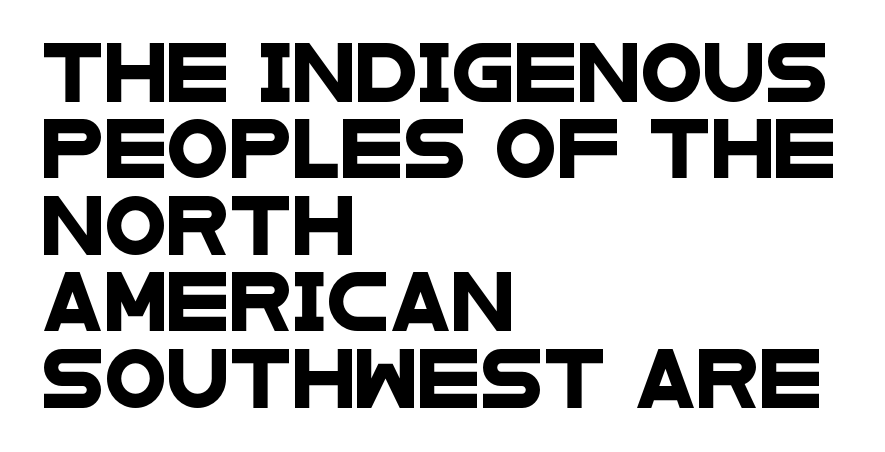
{"serif": "no", "width": "wide", "stroke_contrast": "low", "x_height": "large", "monospaced": "no", "underline": "no", "align": "left", "line_spacing": "normal", "line_spacing_ratio": 1.34, "letter_spacing": "normal", "letter_spacing_em": 0.0, "glyph_px": 57}
